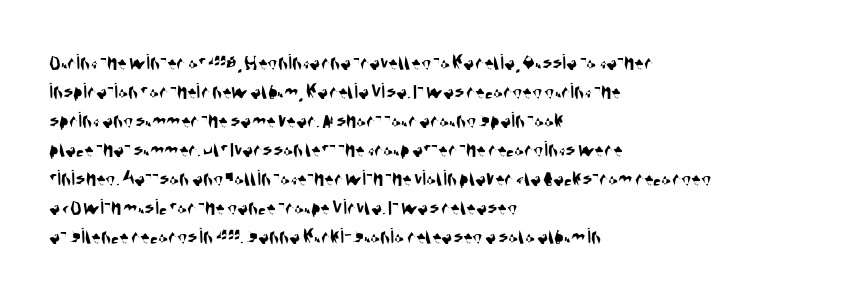
The image shows 23 px text type; set left-aligned, normal line spacing (1.26x), normal letter spacing, not underlined.
